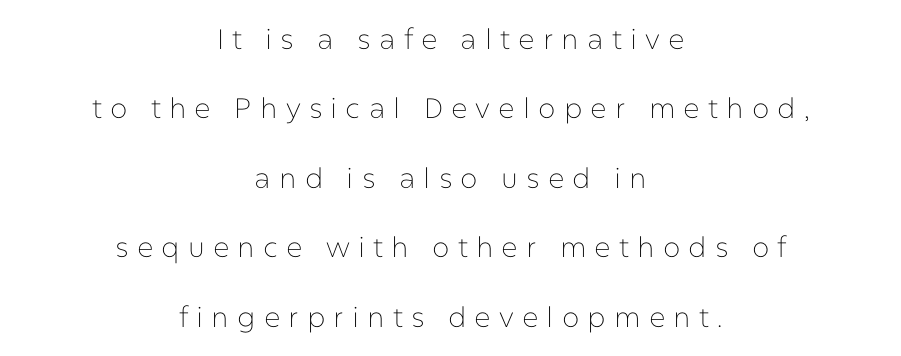
Q: Is the text bold? A: No.
Q: Is the text italic (slanted)? A: No, it is upright.
Q: Is the typeface a serif or a sans-serif typeface? A: Sans-serif.
Q: Is the text underlined? A: No.
Q: How is the paragraph aligned? A: Centered.
Q: Is the spacing between letters normal or unusually wide? A: Unusually wide.
Q: Is the spacing between lines tight, normal or loose? A: Loose.
Q: Width (condensed, normal, or wide)? A: Normal.
Q: Stroke contrast? A: Low.
Q: x-height? A: Medium.
Q: Monospaced? A: No.
